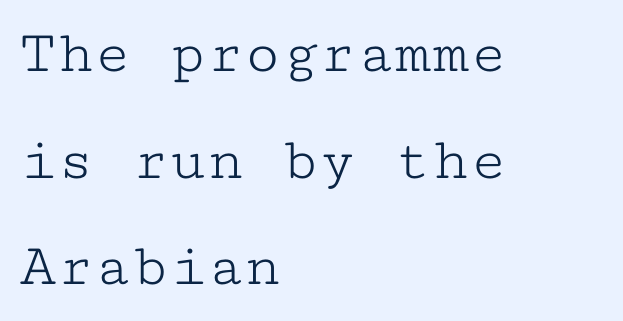
Q: Is the text bold? A: No.
Q: Is the text italic (slanted)? A: No, it is upright.
Q: Is the typeface a serif or a sans-serif typeface? A: Serif.
Q: Is the text underlined? A: No.
Q: How is the paragraph aligned? A: Left-aligned.
Q: Is the spacing between letters normal or unusually wide? A: Normal.
Q: Width (condensed, normal, or wide)? A: Wide.
Q: Stroke contrast? A: Low.
Q: x-height? A: Medium.
Q: Monospaced? A: Yes.
